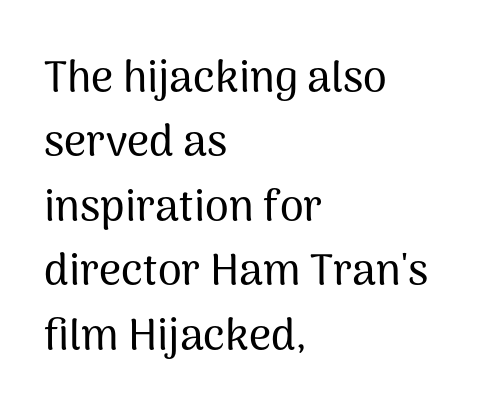
{"serif": "no", "italic": "no", "width": "normal", "stroke_contrast": "medium", "x_height": "medium", "monospaced": "no", "underline": "no", "align": "left", "line_spacing": "normal", "line_spacing_ratio": 1.5, "letter_spacing": "normal", "letter_spacing_em": 0.0, "glyph_px": 43}
